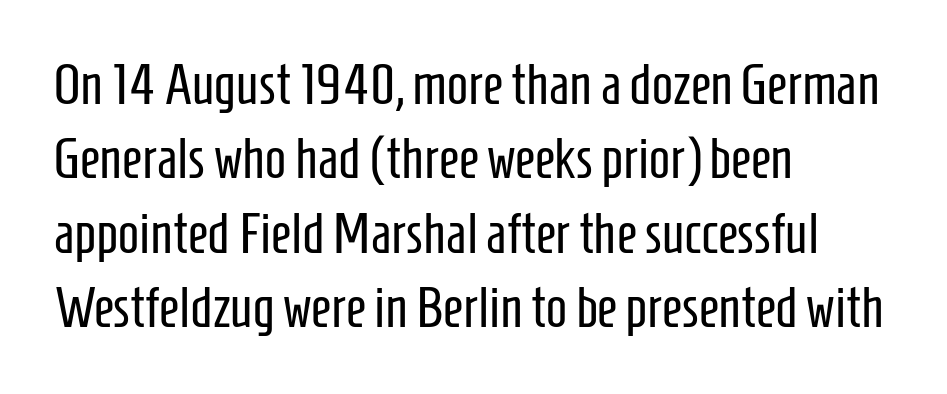
The specimen omits any rule beneath the text block's lines. Ink coverage per letter is moderate at most. The leading is moderate, giving the passage an even texture. Is there any slant? The stems are plumb. Do the characters align in a grid? No, the font is proportional. Visually the block forms a straight wall on the left and a jagged coastline on the right.
